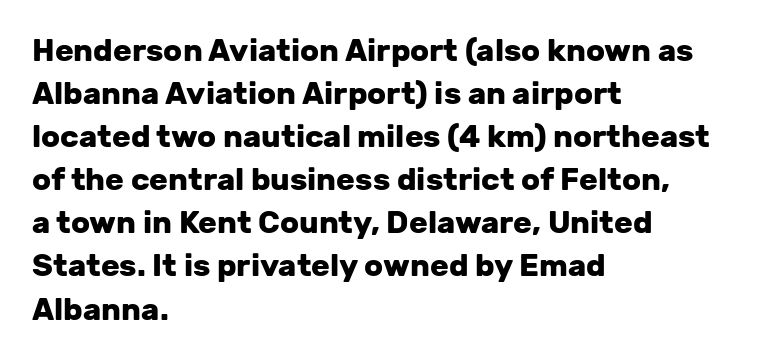
Q: Is the text bold? A: Yes.
Q: Is the text italic (slanted)? A: No, it is upright.
Q: Is the typeface a serif or a sans-serif typeface? A: Sans-serif.
Q: Is the text underlined? A: No.
Q: How is the paragraph aligned? A: Left-aligned.
Q: Is the spacing between letters normal or unusually wide? A: Normal.
Q: Is the spacing between lines tight, normal or loose? A: Normal.
Q: Width (condensed, normal, or wide)? A: Normal.
Q: Stroke contrast? A: Low.
Q: x-height? A: Medium.
Q: Monospaced? A: No.
